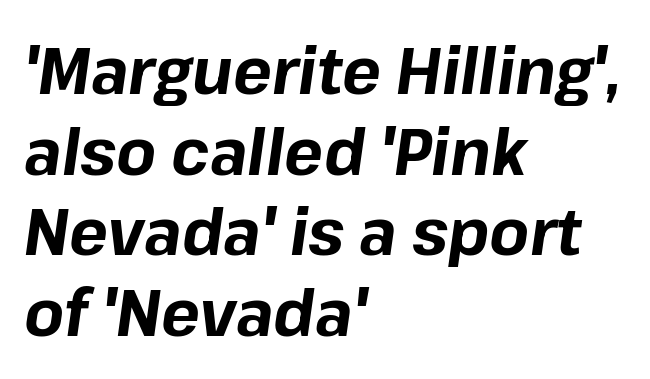
{"italic": "yes", "lean": "right", "slant_degrees": 8, "bold": "yes", "weight": "bold", "width": "normal", "stroke_contrast": "low", "x_height": "medium", "monospaced": "no", "underline": "no", "align": "left", "line_spacing_ratio": 1.24, "letter_spacing": "normal", "letter_spacing_em": 0.0, "glyph_px": 65}
